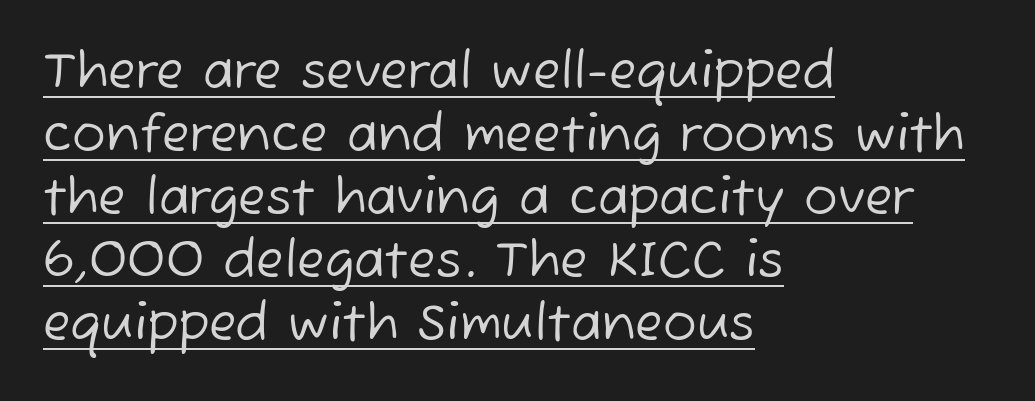
The image shows 50 px regular-weight sans-serif type; set left-aligned, normal line spacing (1.26x), normal letter spacing, underlined; low stroke contrast and a medium x-height.
